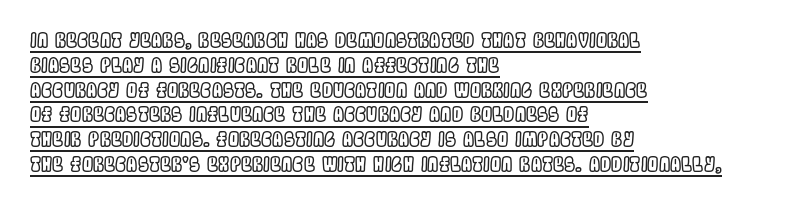
Honestly, the letter spacing is just normal — you wouldn't notice it. Each line starts at the same left margin while the right side varies. Students, observe the line beneath the letters — that is underlining. Rendered with straight, roman letterforms.
